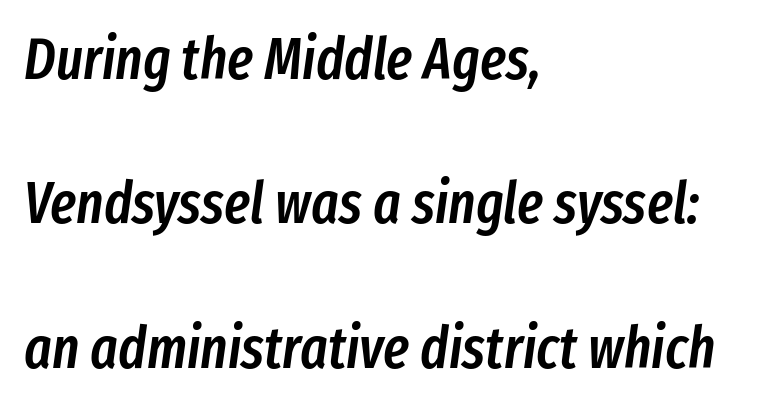
{"italic": "yes", "lean": "right", "slant_degrees": 8, "bold": "semi", "weight": "semibold", "width": "condensed", "stroke_contrast": "low", "x_height": "medium", "monospaced": "no", "underline": "no", "align": "left", "line_spacing": "loose", "line_spacing_ratio": 2.49, "letter_spacing": "normal", "letter_spacing_em": 0.0, "glyph_px": 58}
